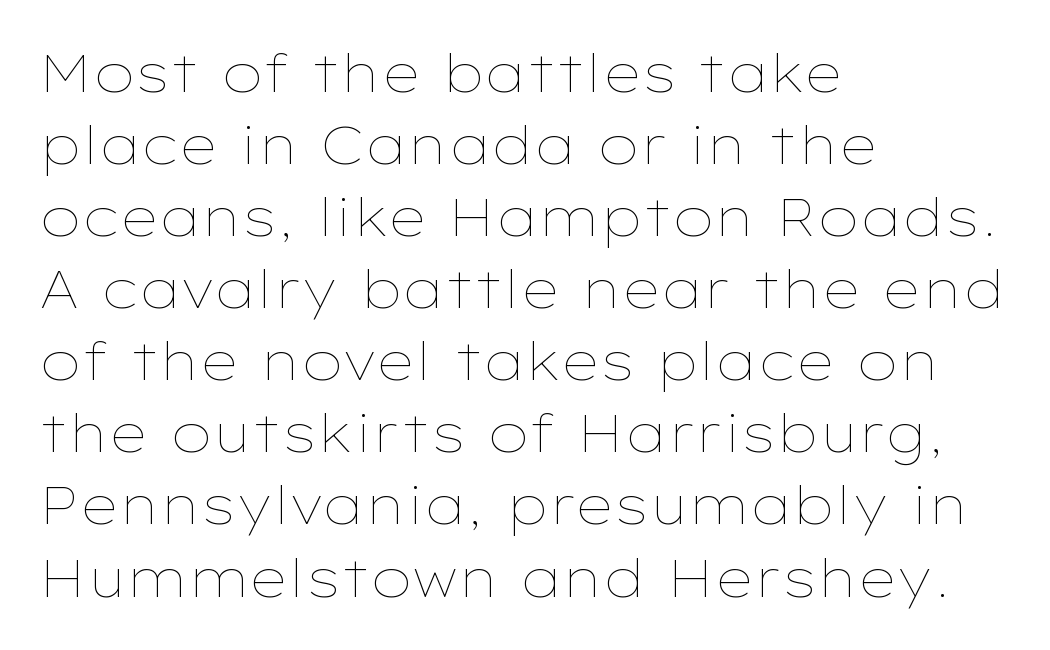
Q: Is the text bold? A: No.
Q: Is the text italic (slanted)? A: No, it is upright.
Q: Is the text underlined? A: No.
Q: How is the paragraph aligned? A: Left-aligned.
Q: Is the spacing between letters normal or unusually wide? A: Normal.
Q: Is the spacing between lines tight, normal or loose? A: Normal.
Q: Width (condensed, normal, or wide)? A: Wide.
Q: Stroke contrast? A: Low.
Q: x-height? A: Medium.
Q: Monospaced? A: No.
